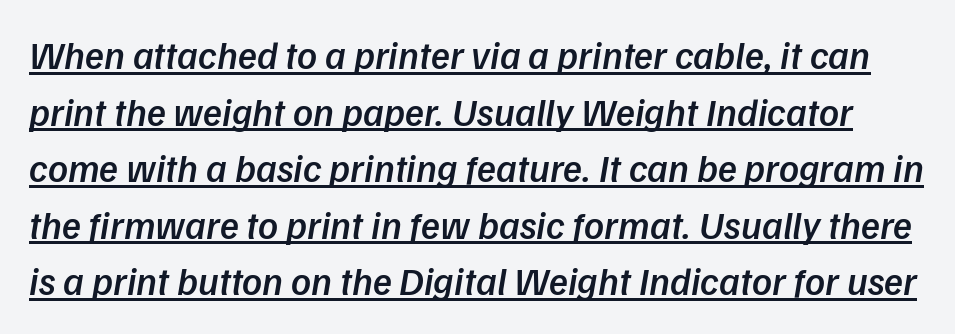
Q: Is the text bold? A: Semi-bold.
Q: Is the typeface a serif or a sans-serif typeface? A: Sans-serif.
Q: Is the text underlined? A: Yes.
Q: Is the spacing between letters normal or unusually wide? A: Normal.
Q: Is the spacing between lines tight, normal or loose? A: Normal.
Q: Width (condensed, normal, or wide)? A: Normal.
Q: Stroke contrast? A: Low.
Q: x-height? A: Medium.
Q: Monospaced? A: No.
